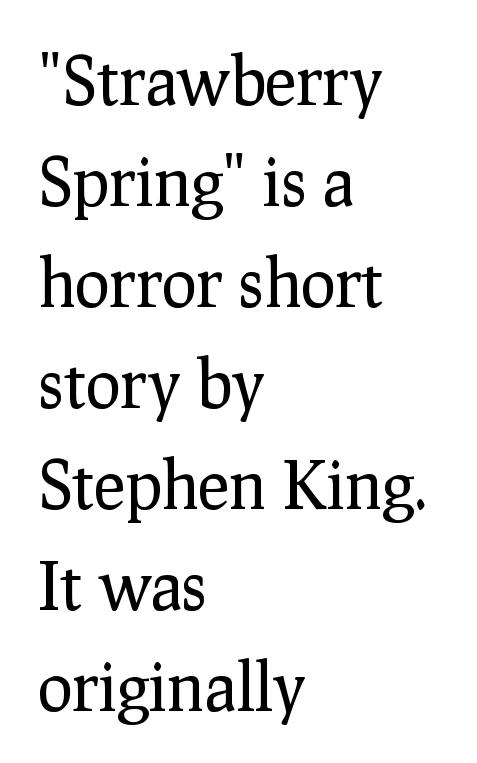
{"serif": "yes", "italic": "no", "bold": "no", "weight": "regular", "width": "normal", "stroke_contrast": "low", "x_height": "medium", "monospaced": "no", "underline": "no", "align": "left", "line_spacing": "normal", "line_spacing_ratio": 1.53, "letter_spacing": "normal", "letter_spacing_em": 0.0, "glyph_px": 66}
